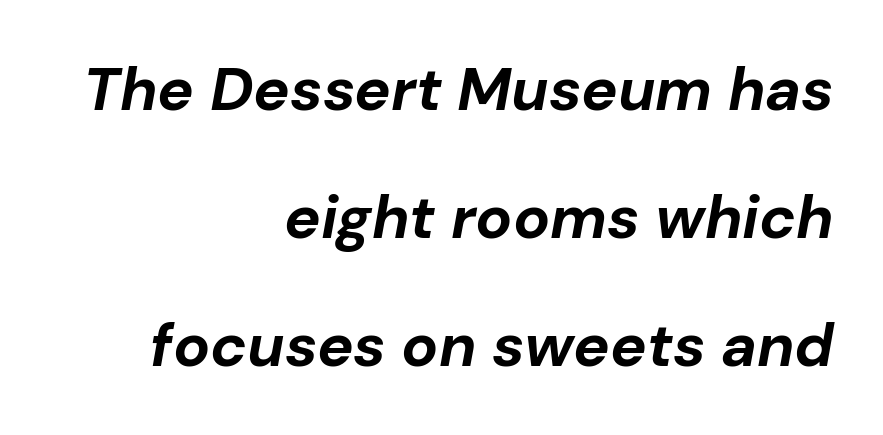
The image shows 61 px bold type, italic (leaning right); set right-aligned, loose line spacing (2.1x), normal letter spacing, not underlined; low stroke contrast and a medium x-height.
